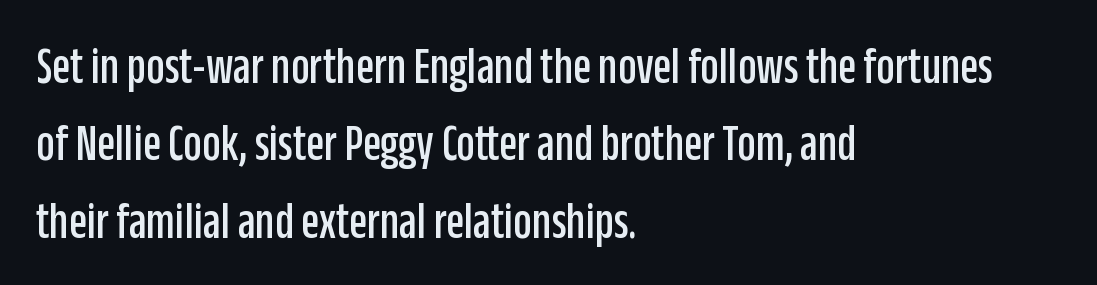
The image shows 52 px condensed sans-serif type, upright; set left-aligned, normal line spacing (1.49x), normal letter spacing, not underlined; low stroke contrast and a large x-height.
